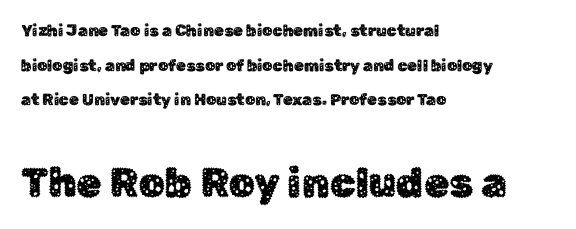
The paragraph shown leans on its left margin. Here the glyphs are tracked normally, forming tight word shapes. The characters display no serif detailing; their extremities are plain. Does the leading feel generous? Absolutely, it's lavish.
